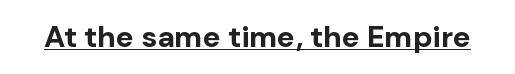
These words are printed bold, with thick strokes throughout. Varying glyph widths throughout — classic text-font behaviour. Words appear dense and cohesive because spacing is normal. The designer went with a sans here, leaving each stem footless.
